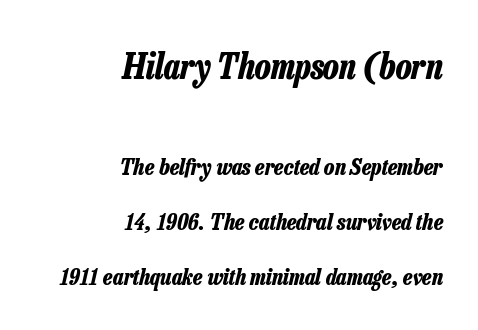
{"italic": "yes", "lean": "right", "slant_degrees": 13, "bold": "yes", "weight": "bold", "width": "condensed", "stroke_contrast": "low", "x_height": "medium", "monospaced": "no", "underline": "no", "align": "right", "line_spacing": "loose", "line_spacing_ratio": 2.38, "letter_spacing": "normal", "letter_spacing_em": 0.0, "larger_block": "first", "size_ratio": 1.52, "glyph_px": 35}
